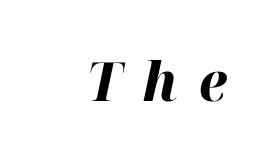
The image shows 54 px bold type, italic (leaning right); set unusually wide letter spacing (+0.4 em), not underlined; high stroke contrast and a medium x-height.
